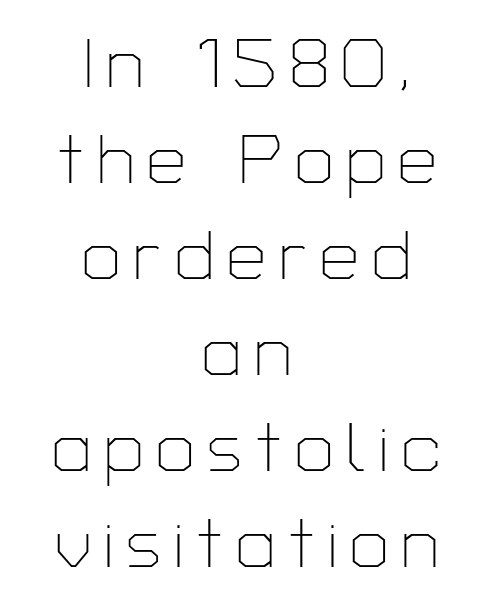
Q: Is the text bold? A: No.
Q: Is the text italic (slanted)? A: No, it is upright.
Q: Is the typeface a serif or a sans-serif typeface? A: Sans-serif.
Q: Is the text underlined? A: No.
Q: How is the paragraph aligned? A: Centered.
Q: Is the spacing between lines tight, normal or loose? A: Normal.
Q: Width (condensed, normal, or wide)? A: Normal.
Q: Stroke contrast? A: Low.
Q: x-height? A: Medium.
Q: Monospaced? A: No.
